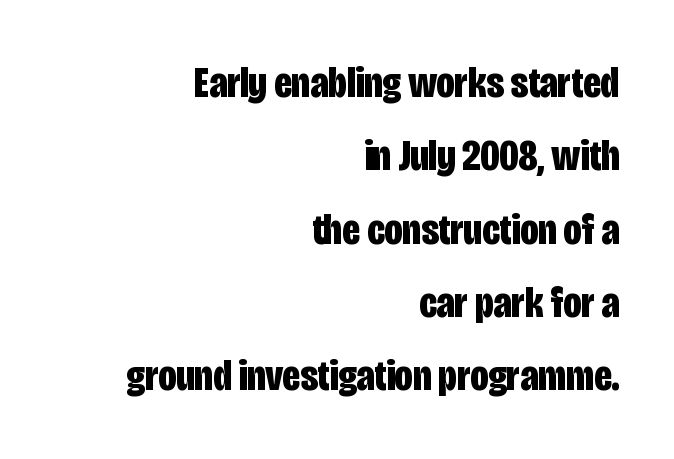
Q: Is the text bold? A: Yes.
Q: Is the text italic (slanted)? A: No, it is upright.
Q: Is the typeface a serif or a sans-serif typeface? A: Sans-serif.
Q: Is the text underlined? A: No.
Q: How is the paragraph aligned? A: Right-aligned.
Q: Is the spacing between letters normal or unusually wide? A: Normal.
Q: Is the spacing between lines tight, normal or loose? A: Normal.
Q: Width (condensed, normal, or wide)? A: Condensed.
Q: Stroke contrast? A: Low.
Q: x-height? A: Large.
Q: Monospaced? A: No.
